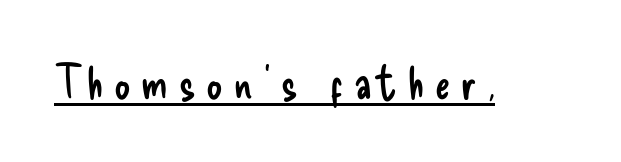
{"serif": "no", "italic": "no", "bold": "no", "weight": "regular", "width": "condensed", "stroke_contrast": "low", "x_height": "small", "monospaced": "no", "underline": "yes", "letter_spacing": "wide", "letter_spacing_em": 0.24, "glyph_px": 45}
